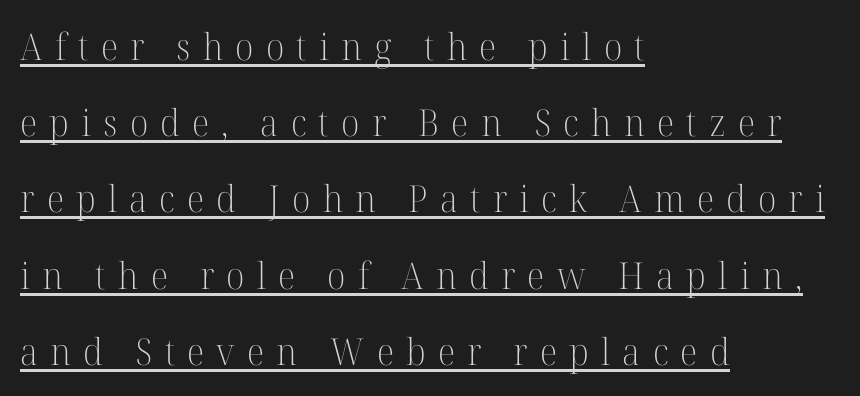
Tall strokes in this sample are plumb rather than angled. Stroke mass is kept to a normal reading level or below. Beneath each row of characters lies a ruled line. Here the designer chose a conventional face with non-uniform glyph widths. These lines are composed in type with serifs. Teacher's note: observe the even left margin — that is flush-left alignment.
